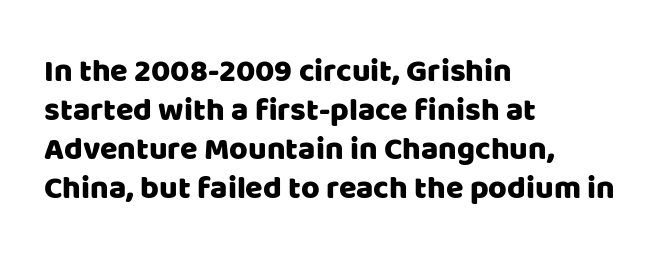
{"serif": "no", "italic": "no", "width": "normal", "stroke_contrast": "low", "x_height": "large", "monospaced": "no", "underline": "no", "align": "left", "line_spacing_ratio": 1.22, "letter_spacing": "normal", "letter_spacing_em": 0.0, "glyph_px": 32}
